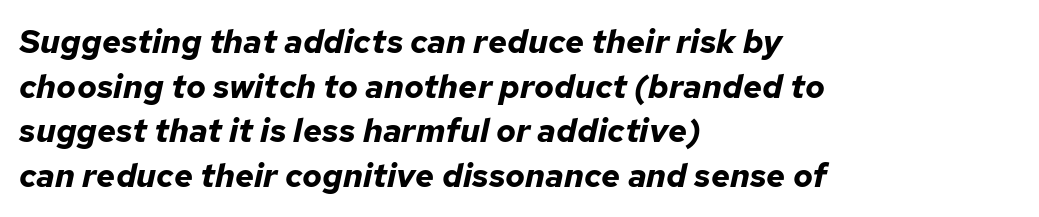
{"italic": "yes", "lean": "right", "slant_degrees": 12, "bold": "yes", "weight": "bold", "width": "normal", "stroke_contrast": "low", "x_height": "medium", "monospaced": "no", "underline": "no", "align": "left", "line_spacing": "normal", "line_spacing_ratio": 1.35, "letter_spacing": "normal", "letter_spacing_em": 0.0, "glyph_px": 33}
